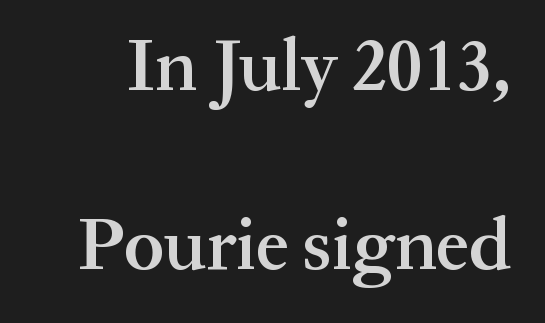
{"serif": "yes", "italic": "no", "bold": "semi", "weight": "semibold", "width": "normal", "stroke_contrast": "medium", "x_height": "medium", "monospaced": "no", "underline": "no", "line_spacing": "loose", "line_spacing_ratio": 2.42, "letter_spacing": "normal", "letter_spacing_em": 0.0, "glyph_px": 74}
